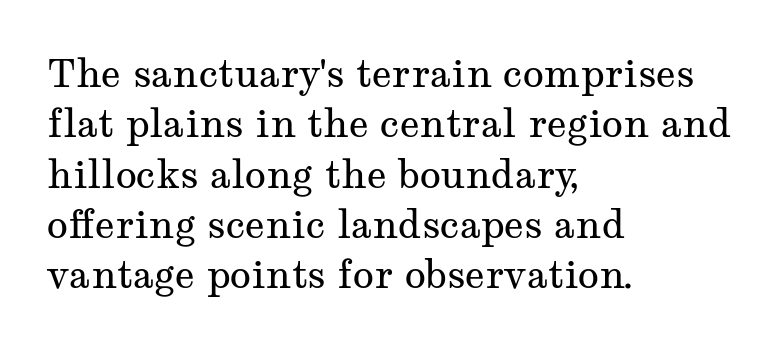
Q: Is the text bold? A: No.
Q: Is the text italic (slanted)? A: No, it is upright.
Q: Is the typeface a serif or a sans-serif typeface? A: Serif.
Q: Is the text underlined? A: No.
Q: How is the paragraph aligned? A: Left-aligned.
Q: Is the spacing between letters normal or unusually wide? A: Normal.
Q: Is the spacing between lines tight, normal or loose? A: Normal.
Q: Width (condensed, normal, or wide)? A: Wide.
Q: Stroke contrast? A: Medium.
Q: x-height? A: Medium.
Q: Monospaced? A: No.
